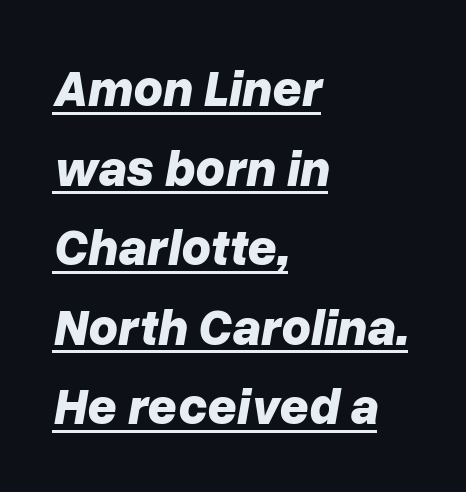
Is the letter spacing exaggerated? No — it looks like the ordinary default. Notice how descenders clear the ascenders below comfortably — that's standard leading. The letters are slanted; this is an italic face. Underlined type. As a designer I'd log this as weight 700, bold. If you drew a ruler down the left edge, every line would touch it.
